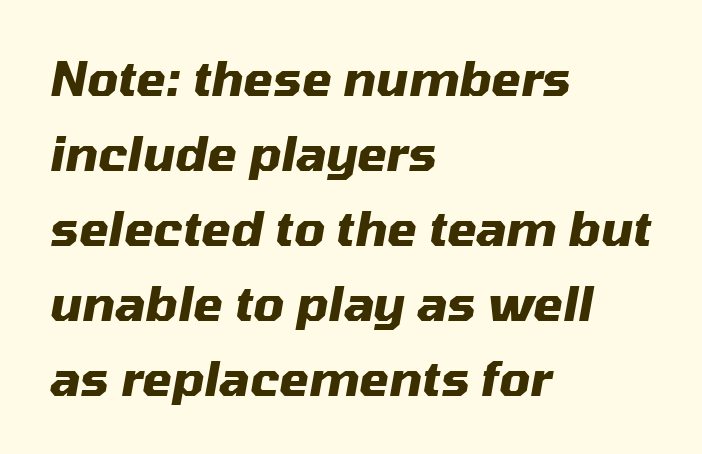
The image shows 48 px heavy type, italic (leaning right); set left-aligned, normal line spacing (1.56x), normal letter spacing, not underlined; medium stroke contrast and a medium x-height.
